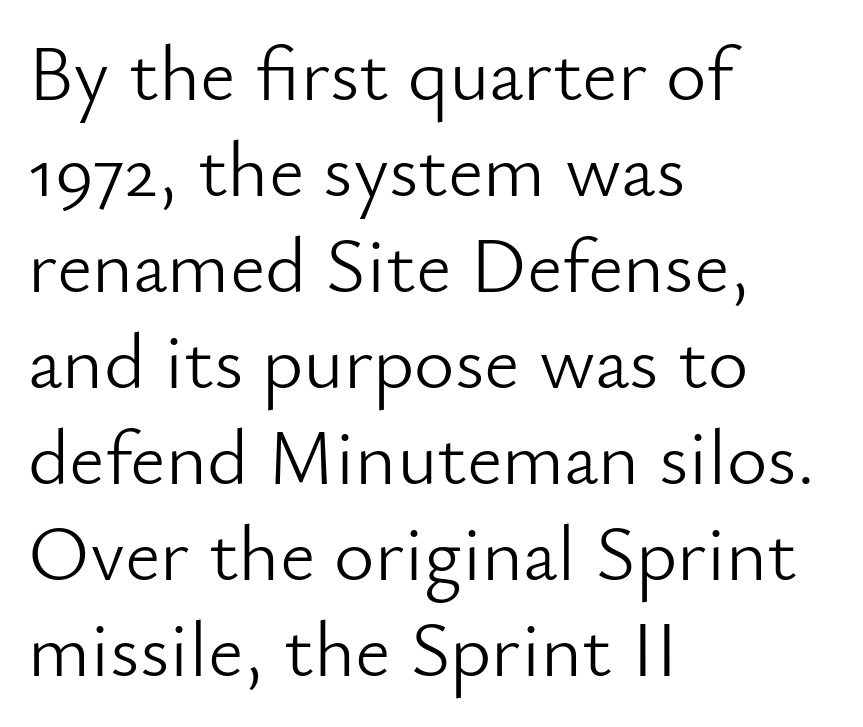
{"serif": "no", "italic": "no", "bold": "no", "weight": "light", "width": "normal", "stroke_contrast": "low", "x_height": "small", "monospaced": "no", "underline": "no", "align": "left", "line_spacing_ratio": 1.23, "letter_spacing": "normal", "letter_spacing_em": 0.0, "glyph_px": 78}
